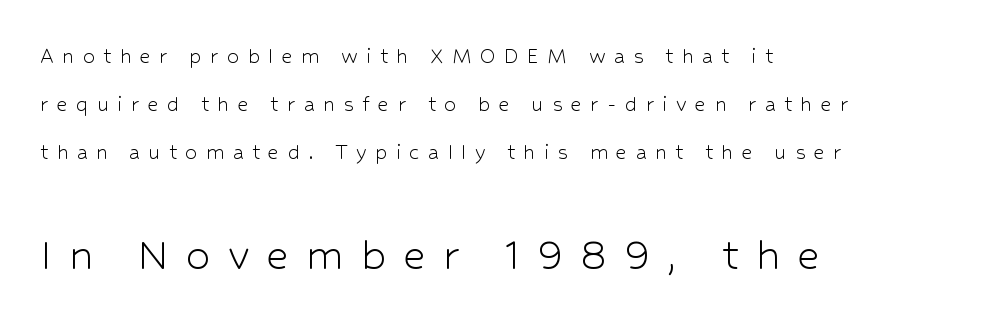
A student would call this left alignment; a typographer would say flush left, rag right. The baseline area is clear. Type size steps up from the first block to the second. Heaviness? Minimal to ordinary, like unemphasized prose.
